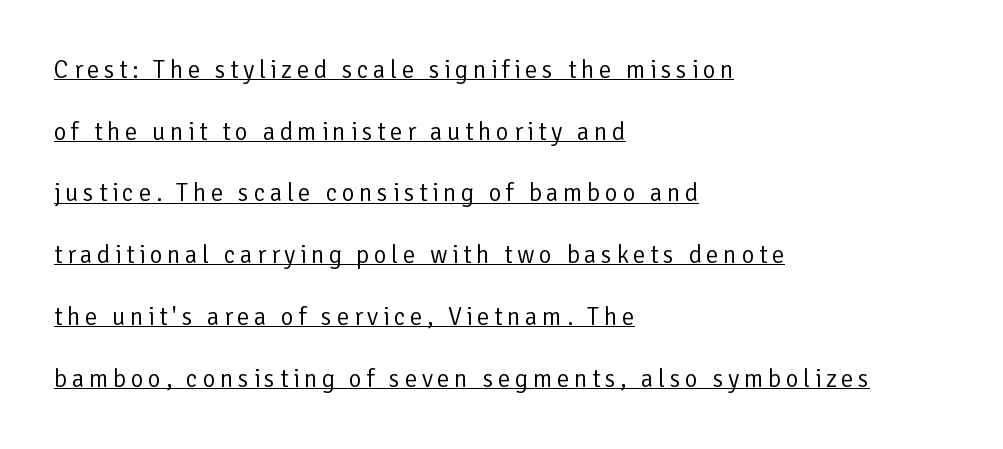
The image shows 25 px text type, upright; set left-aligned, loose line spacing (2.47x), underlined.
